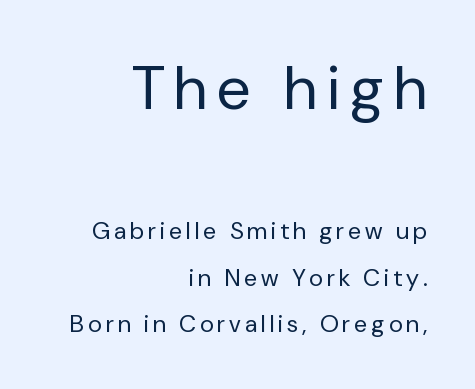
Q: Is the text bold? A: No.
Q: Is the text italic (slanted)? A: No, it is upright.
Q: Is the typeface a serif or a sans-serif typeface? A: Sans-serif.
Q: Is the text underlined? A: No.
Q: How is the paragraph aligned? A: Right-aligned.
Q: Is the spacing between lines tight, normal or loose? A: Loose.
Q: Which block of text is set in a larger size, the first (top) or the second (bottom)? A: The first (top) one.
Q: Width (condensed, normal, or wide)? A: Normal.
Q: Stroke contrast? A: Low.
Q: x-height? A: Medium.
Q: Monospaced? A: No.
